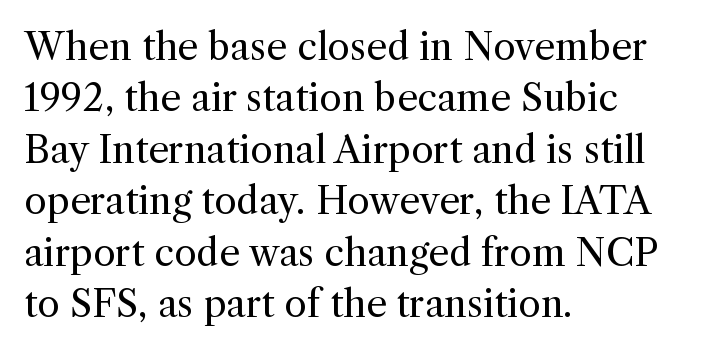
Q: Is the text bold? A: No.
Q: Is the text italic (slanted)? A: No, it is upright.
Q: Is the typeface a serif or a sans-serif typeface? A: Serif.
Q: Is the text underlined? A: No.
Q: How is the paragraph aligned? A: Left-aligned.
Q: Is the spacing between letters normal or unusually wide? A: Normal.
Q: Is the spacing between lines tight, normal or loose? A: Normal.
Q: Width (condensed, normal, or wide)? A: Normal.
Q: x-height? A: Medium.
Q: Monospaced? A: No.
